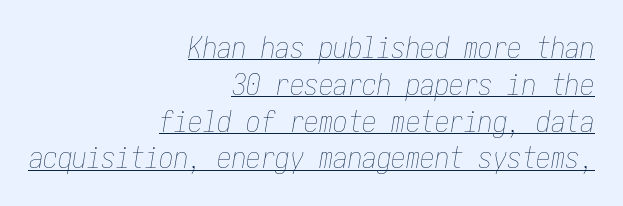
{"italic": "yes", "lean": "right", "slant_degrees": 10, "bold": "no", "weight": "thin", "width": "condensed", "stroke_contrast": "low", "x_height": "medium", "underline": "yes", "align": "right", "line_spacing": "normal", "line_spacing_ratio": 1.27, "letter_spacing": "normal", "letter_spacing_em": 0.0, "glyph_px": 29}
